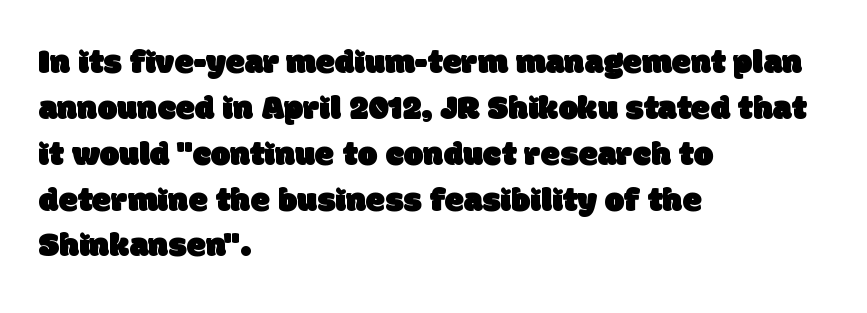
Q: Is the typeface a serif or a sans-serif typeface? A: Sans-serif.
Q: Is the text underlined? A: No.
Q: How is the paragraph aligned? A: Left-aligned.
Q: Is the spacing between letters normal or unusually wide? A: Normal.
Q: Is the spacing between lines tight, normal or loose? A: Normal.
Q: Width (condensed, normal, or wide)? A: Normal.
Q: Stroke contrast? A: Low.
Q: x-height? A: Large.
Q: Monospaced? A: No.
